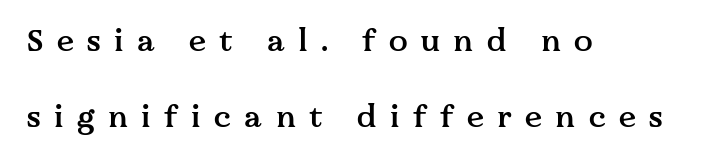
The glyphs have the mass of a demibold cut, below bold. Proportional: the letters do not fall into vertical columns. Each line starts at the same left margin while the right side varies. Words float on clear page, feet unadorned. Words appear elongated and porous because spacing is wide. The font family rendered here belongs to the serif group.
